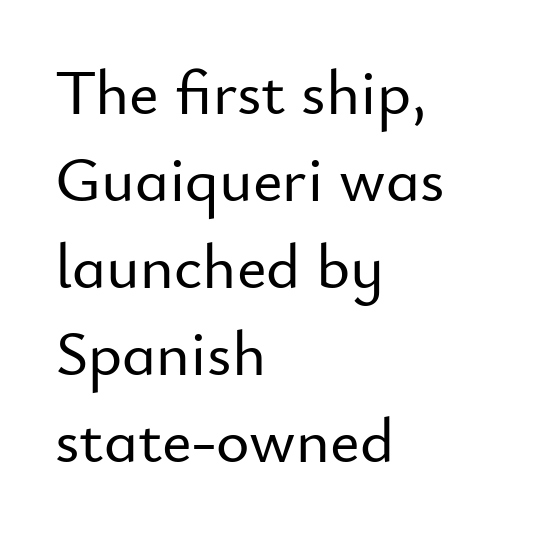
The image shows 64 px sans-serif type, upright; set left-aligned, normal line spacing (1.36x), normal letter spacing, not underlined; low stroke contrast and a small x-height.
